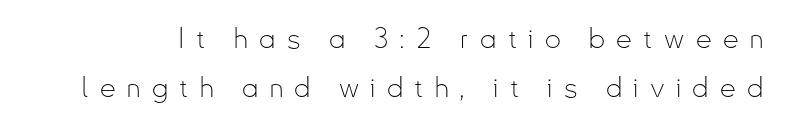
The image shows 28 px thin, condensed sans-serif type, upright; set line spacing 1.75x, unusually wide letter spacing (+0.41 em), not underlined; low stroke contrast and a small x-height.
